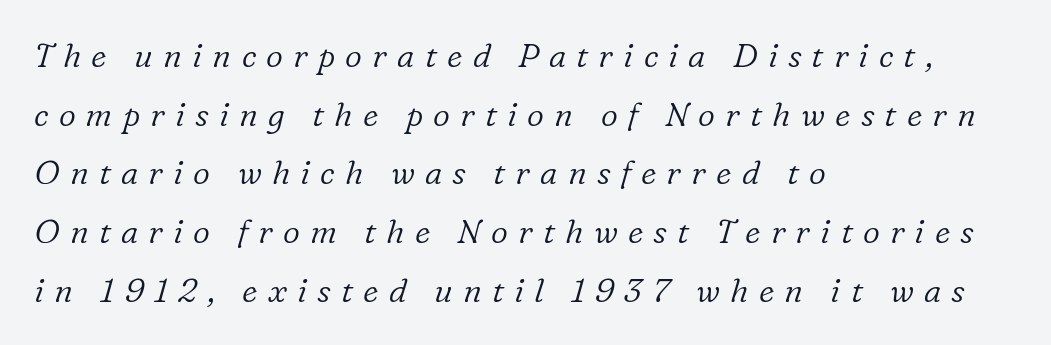
{"serif": "yes", "italic": "yes", "lean": "right", "slant_degrees": 16, "bold": "no", "weight": "light", "width": "normal", "stroke_contrast": "low", "x_height": "medium", "monospaced": "no", "underline": "no", "align": "left", "line_spacing_ratio": 1.78, "letter_spacing": "wide", "letter_spacing_em": 0.31, "glyph_px": 33}
